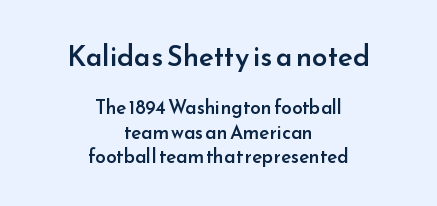
Q: Is the text bold? A: Semi-bold.
Q: Is the text italic (slanted)? A: No, it is upright.
Q: Is the typeface a serif or a sans-serif typeface? A: Sans-serif.
Q: Is the text underlined? A: No.
Q: How is the paragraph aligned? A: Centered.
Q: Is the spacing between letters normal or unusually wide? A: Normal.
Q: Is the spacing between lines tight, normal or loose? A: Normal.
Q: Which block of text is set in a larger size, the first (top) or the second (bottom)? A: The first (top) one.
Q: Width (condensed, normal, or wide)? A: Normal.
Q: Stroke contrast? A: Low.
Q: x-height? A: Small.
Q: Monospaced? A: No.
